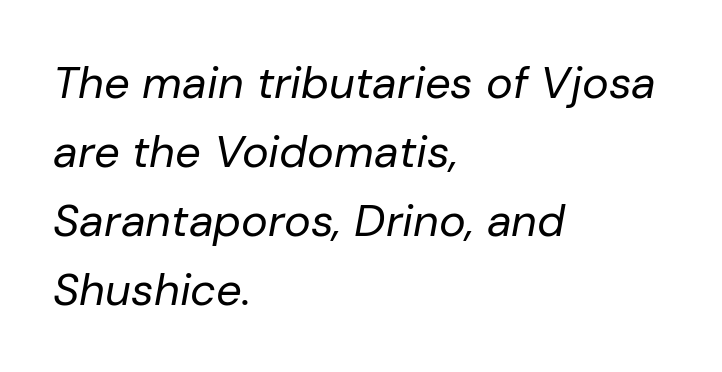
The weight tops out at a normal text grade. What stands out about the letter spacing? Nothing — it is the standard amount. Every character sits at an angle, as italics do. Letters rest on an invisible, unmarked baseline.
